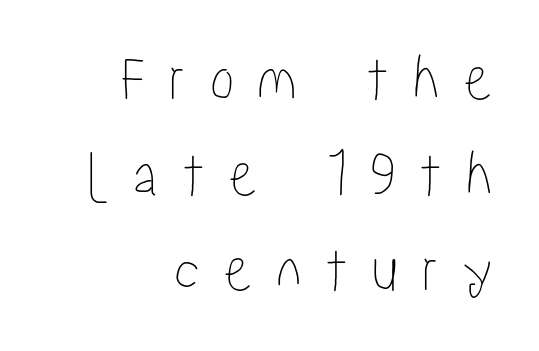
The image shows 66 px condensed type, upright; set right-aligned, normal line spacing (1.45x), unusually wide letter spacing (+0.35 em), not underlined; low stroke contrast and a medium x-height.
